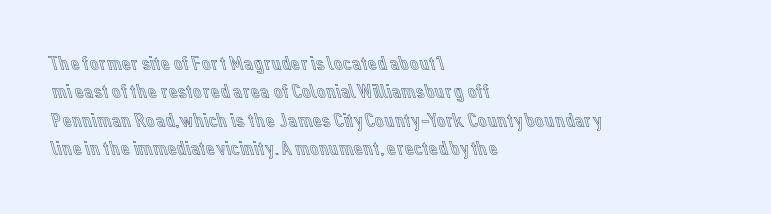
{"underline": "no", "align": "left", "line_spacing": "normal", "line_spacing_ratio": 1.42, "letter_spacing": "normal", "letter_spacing_em": 0.0, "glyph_px": 20}
